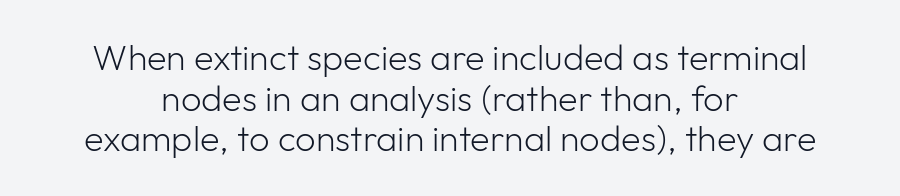
Reading down the block, each line starts at a different indent, mirrored at its end. The weight would be labelled regular, book, light, or lighter still. Line spacing here is tight. Words appear dense and cohesive because spacing is normal.
